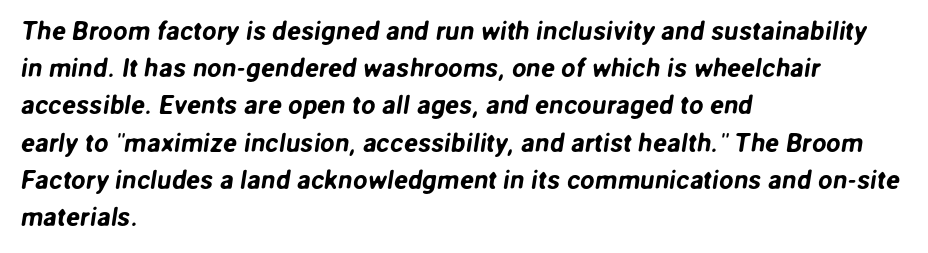
The image shows 26 px text type; set left-aligned, normal line spacing (1.43x), normal letter spacing, not underlined.
